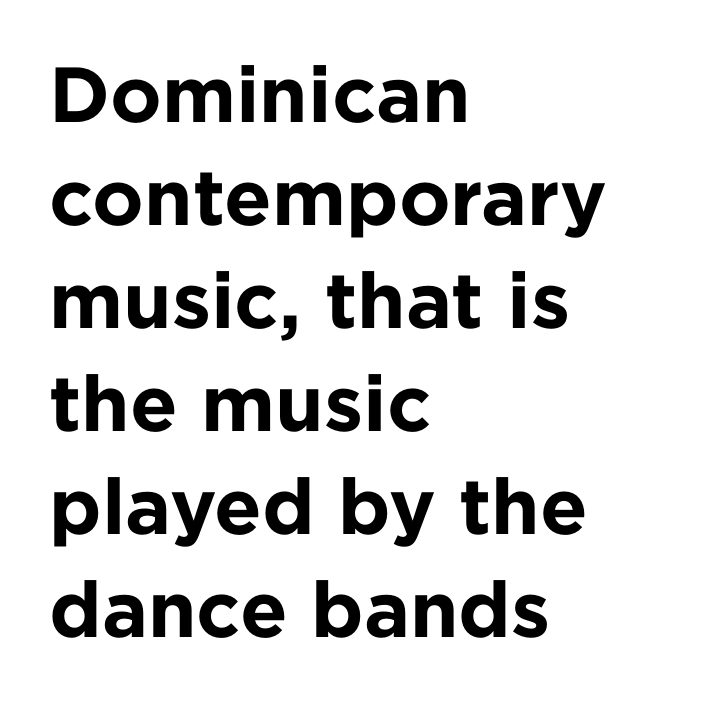
Q: Is the text bold? A: Yes.
Q: Is the text italic (slanted)? A: No, it is upright.
Q: Is the typeface a serif or a sans-serif typeface? A: Sans-serif.
Q: Is the text underlined? A: No.
Q: How is the paragraph aligned? A: Left-aligned.
Q: Is the spacing between letters normal or unusually wide? A: Normal.
Q: Is the spacing between lines tight, normal or loose? A: Normal.
Q: Width (condensed, normal, or wide)? A: Normal.
Q: Stroke contrast? A: Low.
Q: x-height? A: Medium.
Q: Monospaced? A: No.
